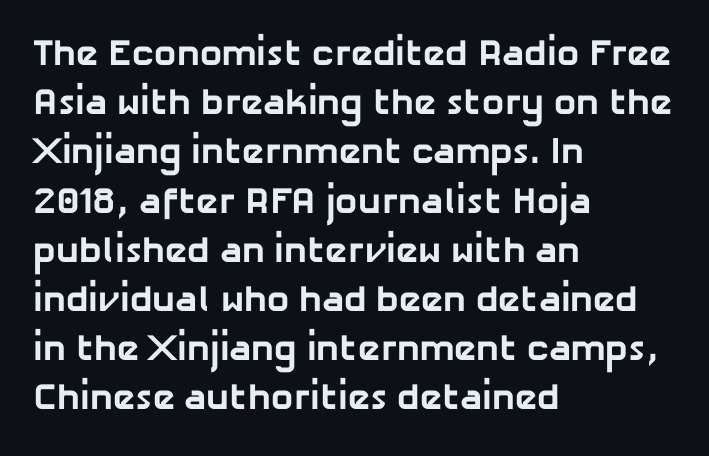
Check the space under the baseline: it is left empty. Caption: standard tracking, unaltered. Character widths vary here, with narrow letters taking less room than wide ones. This sample is left-justified, so line endings fall wherever the words run out.
